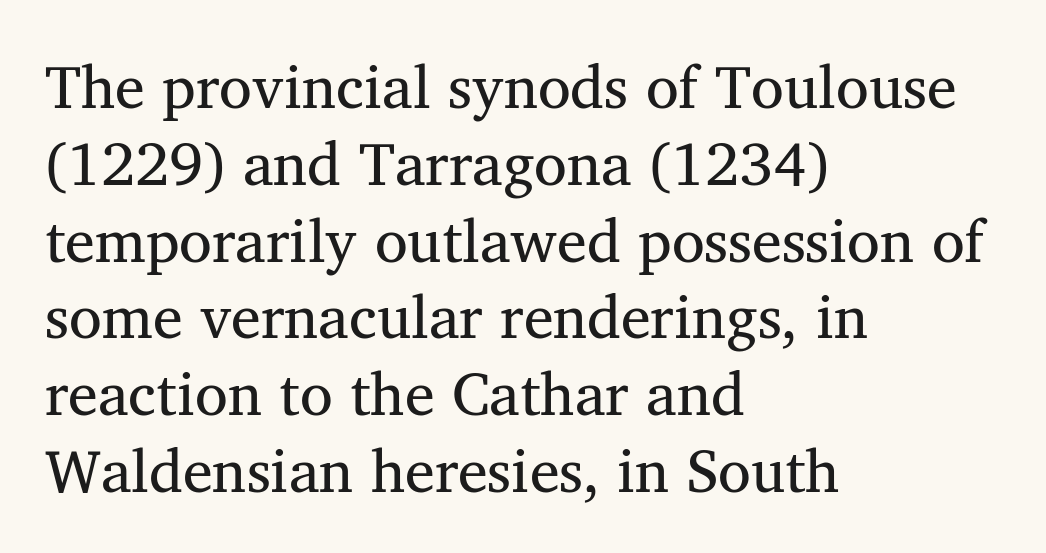
Vertically, the passage feels balanced, rows spaced as you'd expect. The specimen omits any rule beneath the text block's lines. Leftover space on each line is placed entirely after the last word. The rendering uses natural spacing where letterforms have individual widths. The type family on display is of the serif kind. Every character sits straight up, as roman type does.
